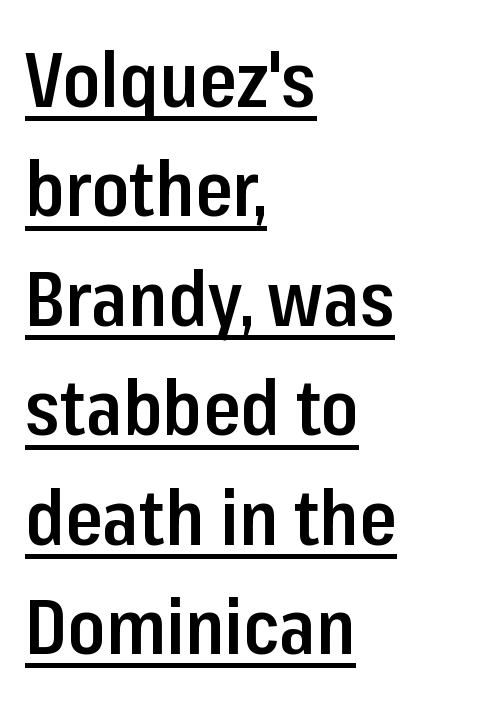
The image shows 76 px semibold, condensed sans-serif type, upright; set left-aligned, normal line spacing (1.44x), normal letter spacing, underlined; low stroke contrast and a medium x-height.
